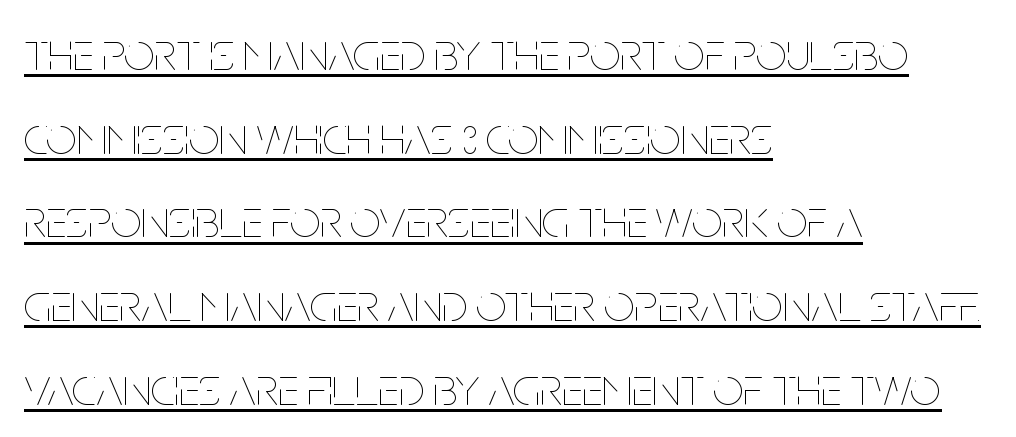
Q: Is the text bold? A: No.
Q: Is the text italic (slanted)? A: No, it is upright.
Q: Is the text underlined? A: Yes.
Q: How is the paragraph aligned? A: Left-aligned.
Q: Is the spacing between letters normal or unusually wide? A: Normal.
Q: Is the spacing between lines tight, normal or loose? A: Normal.
Q: Width (condensed, normal, or wide)? A: Condensed.
Q: Stroke contrast? A: Low.
Q: x-height? A: Large.
Q: Monospaced? A: No.
